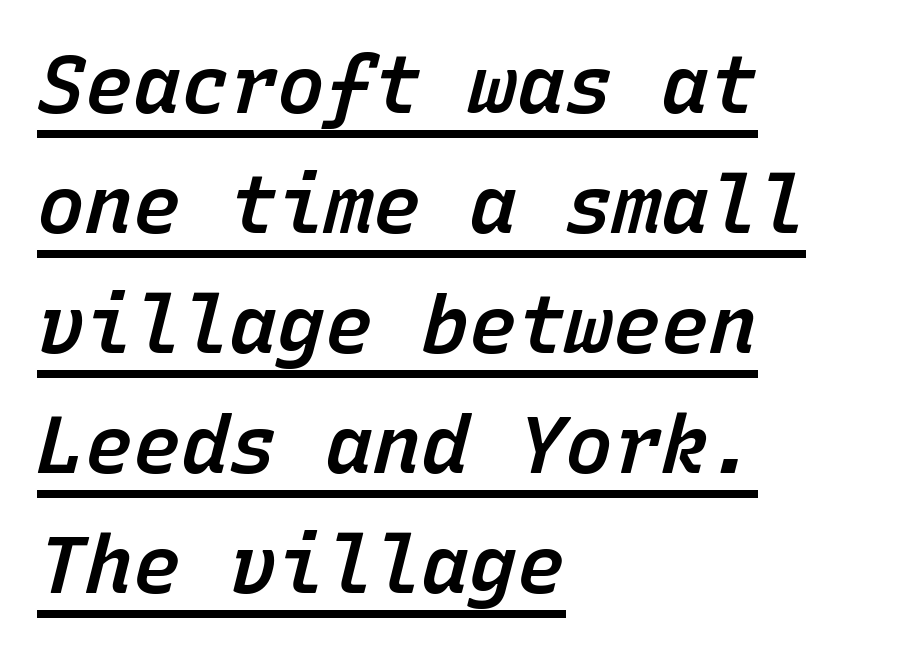
The image shows 80 px semibold type, italic (leaning right), monospaced; set left-aligned, normal line spacing (1.5x), normal letter spacing, underlined; low stroke contrast and a medium x-height.
